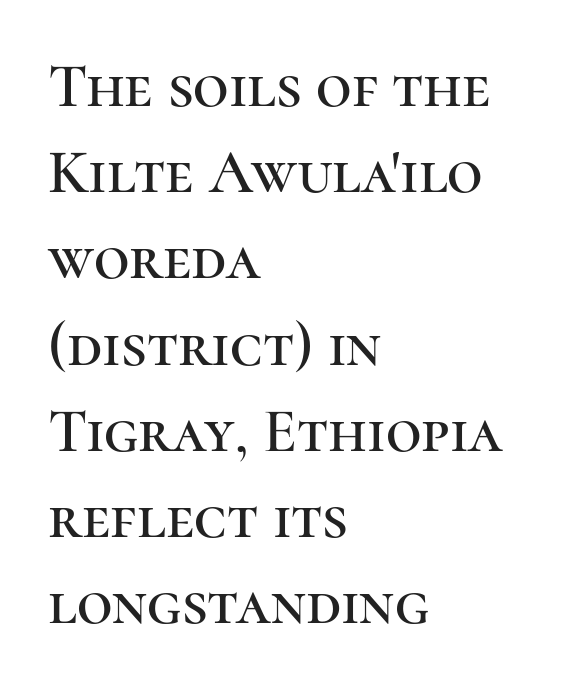
Q: Is the text italic (slanted)? A: No, it is upright.
Q: Is the typeface a serif or a sans-serif typeface? A: Serif.
Q: Is the text underlined? A: No.
Q: How is the paragraph aligned? A: Left-aligned.
Q: Is the spacing between letters normal or unusually wide? A: Normal.
Q: Is the spacing between lines tight, normal or loose? A: Normal.
Q: Width (condensed, normal, or wide)? A: Normal.
Q: Stroke contrast? A: High.
Q: x-height? A: Medium.
Q: Monospaced? A: No.
